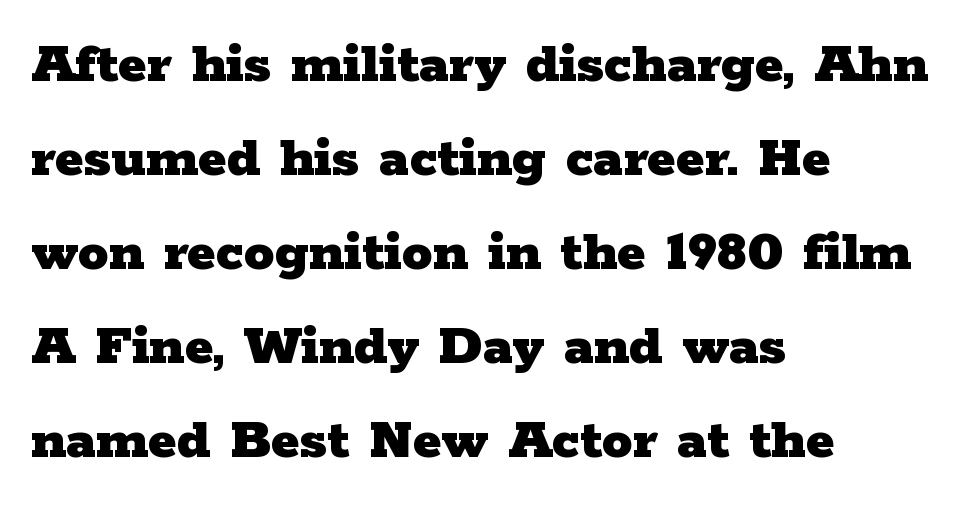
{"serif": "yes", "italic": "no", "bold": "yes", "weight": "heavy", "width": "wide", "stroke_contrast": "low", "x_height": "medium", "monospaced": "no", "underline": "no", "align": "left", "line_spacing": "normal", "line_spacing_ratio": 1.54, "letter_spacing": "normal", "letter_spacing_em": 0.0, "glyph_px": 61}
